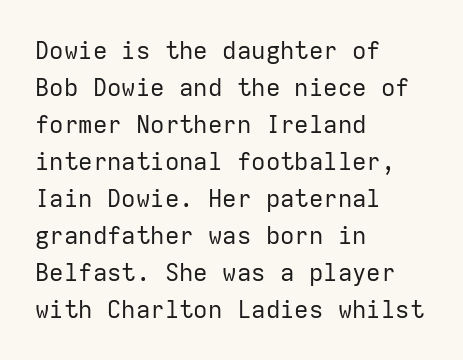
{"italic": "no", "bold": "no", "underline": "no", "align": "left", "line_spacing": "normal", "line_spacing_ratio": 1.54, "letter_spacing": "normal", "letter_spacing_em": 0.0, "glyph_px": 24}
